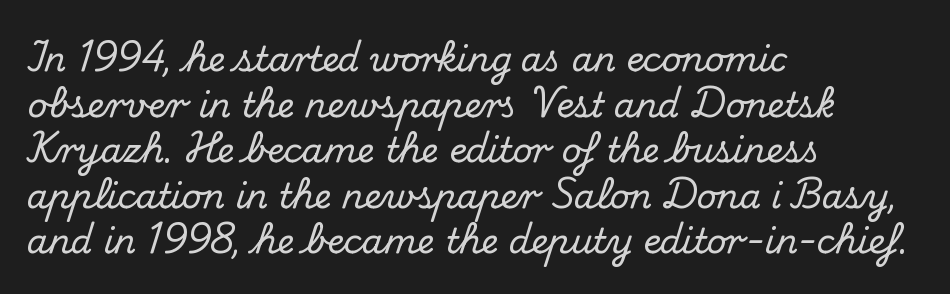
The image shows 34 px serif type; set left-aligned, normal line spacing (1.34x), normal letter spacing, not underlined; medium stroke contrast and a small x-height.
